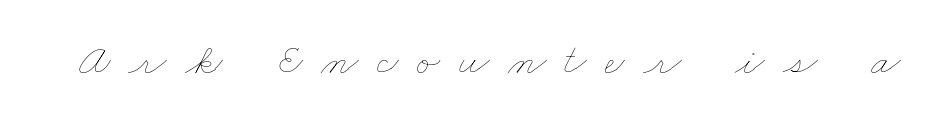
The image shows 44 px thin, wide type; set unusually wide letter spacing (+0.41 em), not underlined; low stroke contrast and a small x-height.
